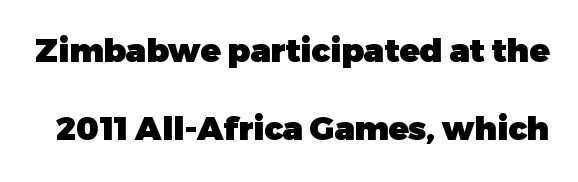
The image shows 33 px heavy sans-serif type, upright; set loose line spacing (2.37x), normal letter spacing, not underlined; low stroke contrast and a medium x-height.
